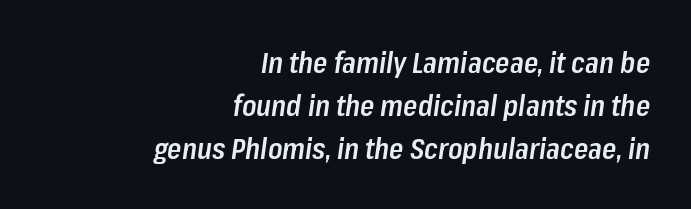
The image shows 29 px semibold, condensed type, italic (leaning right); set right-aligned, normal line spacing (1.48x), normal letter spacing, not underlined; low stroke contrast and a medium x-height.
